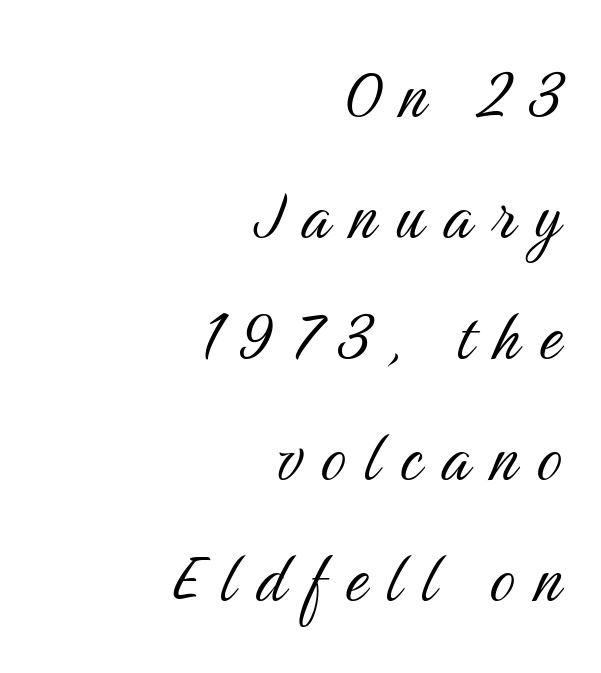
Horizontally, the lines are justified to the trailing edge only. Does the leading feel generous? No, just average. The cut favours lightness, reaching ordinary text weight at its darkest. Observe the absence of serifs on each vertical stroke in this sample.
